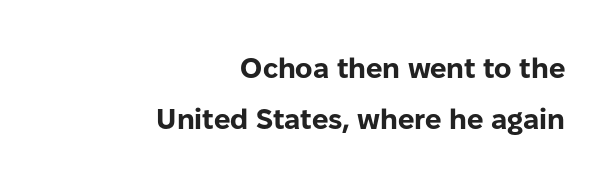
Q: Is the text bold? A: Yes.
Q: Is the text italic (slanted)? A: No, it is upright.
Q: Is the typeface a serif or a sans-serif typeface? A: Sans-serif.
Q: Is the text underlined? A: No.
Q: How is the paragraph aligned? A: Right-aligned.
Q: Is the spacing between letters normal or unusually wide? A: Normal.
Q: Width (condensed, normal, or wide)? A: Normal.
Q: Stroke contrast? A: Low.
Q: x-height? A: Medium.
Q: Monospaced? A: No.
